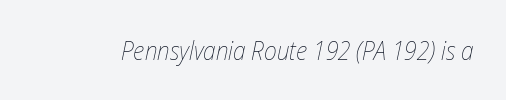
The image shows 26 px text type, italic (leaning right); set normal letter spacing, not underlined.
